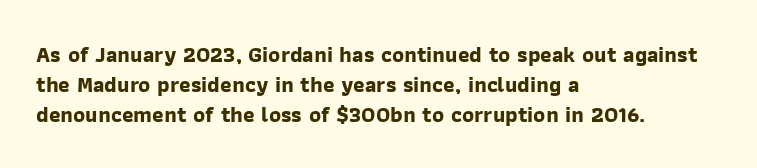
The image shows 22 px bold type; set left-aligned, normal line spacing (1.36x), normal letter spacing, not underlined.
